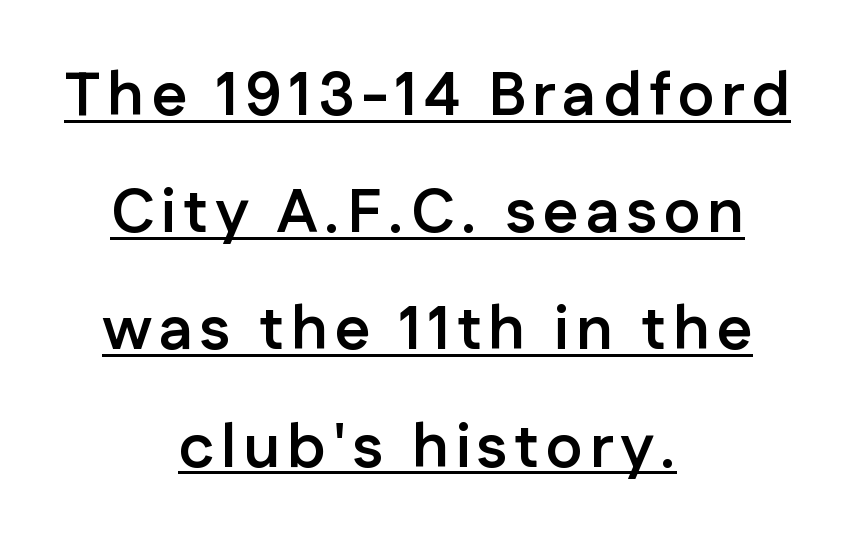
The whitespace from short lines is split evenly between both sides. The words here are underlined. No italicization has been applied; the sample stays upright. Is this a sans? Yes — the strokes have no serifs.
